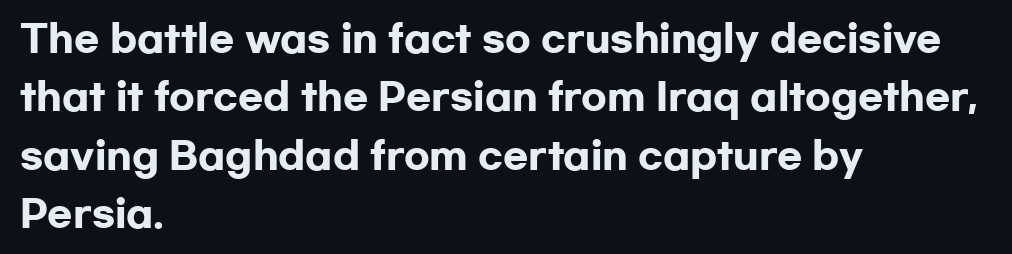
{"serif": "no", "italic": "no", "bold": "yes", "weight": "heavy", "width": "wide", "stroke_contrast": "low", "x_height": "medium", "monospaced": "no", "underline": "no", "align": "left", "line_spacing": "normal", "line_spacing_ratio": 1.58, "letter_spacing": "normal", "letter_spacing_em": 0.0, "glyph_px": 37}
